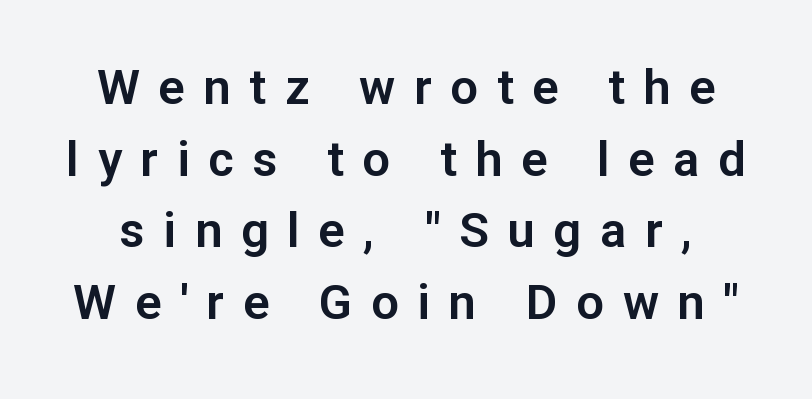
The designer left line spacing at the default. Examine the stroke ends and you'll find no serifs. Descenders are the only things crossing below the line. You could not count columns in this text — the font is proportionally spaced. Loose tracking; the words dissolve into strings of separated letters.
